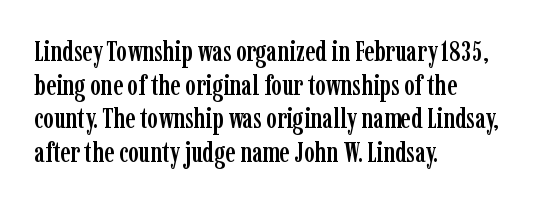
The image shows 28 px condensed serif type, upright; set left-aligned, line spacing 1.2x, normal letter spacing, not underlined; low stroke contrast and a medium x-height.
